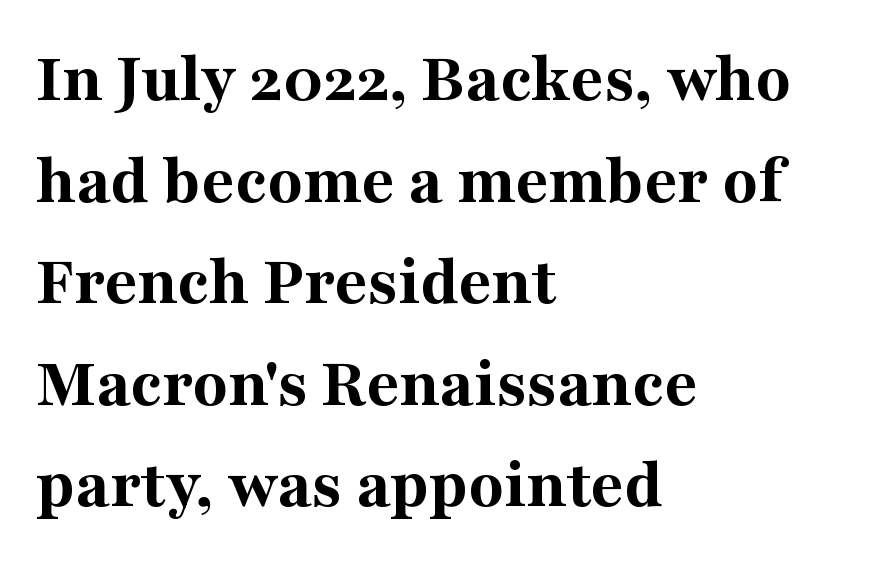
Unlike italic type, these characters show no tilt at all. The rendering uses natural spacing where letterforms have individual widths. A dark, heavy texture on the line: the type is bold. Little horizontal feet cap the strokes, marking this as serif type. If you drew a ruler down the left edge, every line would touch it. The gap between lines stays unmarked.
